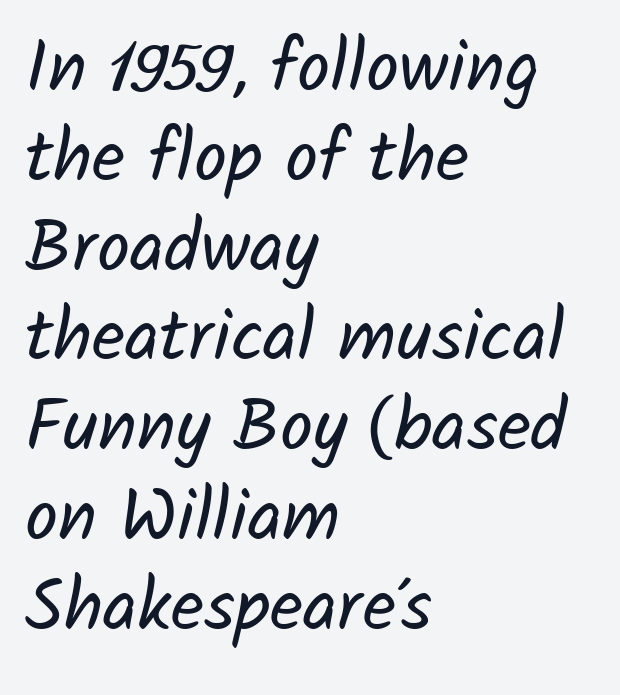
Q: Is the text bold? A: No.
Q: Is the typeface a serif or a sans-serif typeface? A: Sans-serif.
Q: Is the text underlined? A: No.
Q: How is the paragraph aligned? A: Left-aligned.
Q: Is the spacing between letters normal or unusually wide? A: Normal.
Q: Width (condensed, normal, or wide)? A: Normal.
Q: Stroke contrast? A: Low.
Q: x-height? A: Medium.
Q: Monospaced? A: No.
